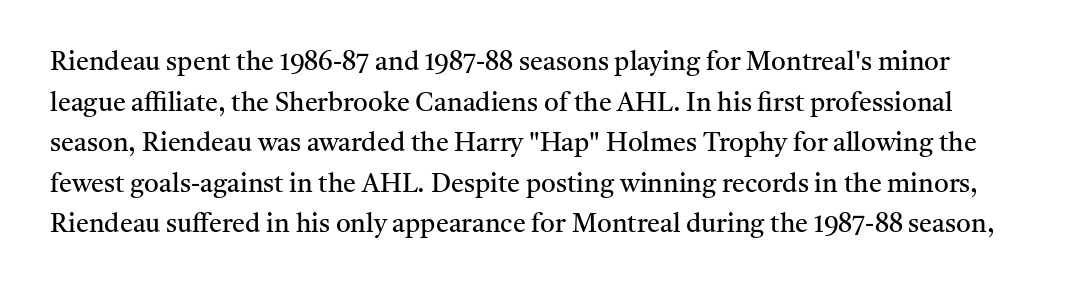
Ink coverage per letter is moderate at most. Decoration check: the copy has no underline. The rendering uses a moderate line-height, typical for paragraphs. Look at the tracking — it's just the regular setting, nothing added. The letters stand straight up with perfectly vertical stems.
